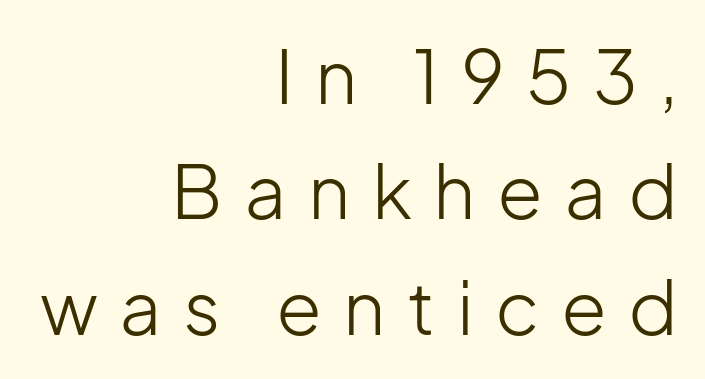
{"serif": "no", "italic": "no", "bold": "no", "weight": "light", "width": "normal", "stroke_contrast": "low", "x_height": "medium", "monospaced": "no", "underline": "no", "align": "right", "line_spacing": "normal", "line_spacing_ratio": 1.56, "letter_spacing": "wide", "letter_spacing_em": 0.29, "glyph_px": 74}
